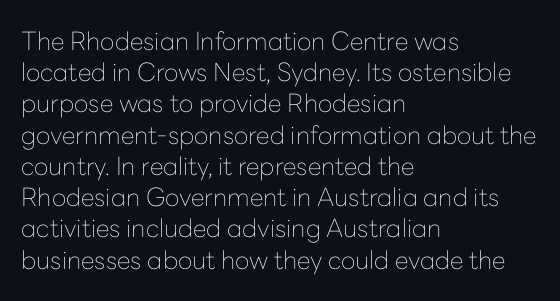
The image shows 25 px text type, upright; set left-aligned, normal line spacing (1.25x), normal letter spacing, not underlined.
